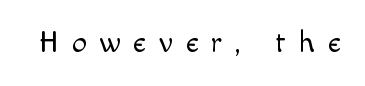
Q: Is the text bold? A: No.
Q: Is the text italic (slanted)? A: No, it is upright.
Q: Is the typeface a serif or a sans-serif typeface? A: Sans-serif.
Q: Is the text underlined? A: No.
Q: Is the spacing between letters normal or unusually wide? A: Unusually wide.
Q: Width (condensed, normal, or wide)? A: Normal.
Q: x-height? A: Small.
Q: Monospaced? A: No.
